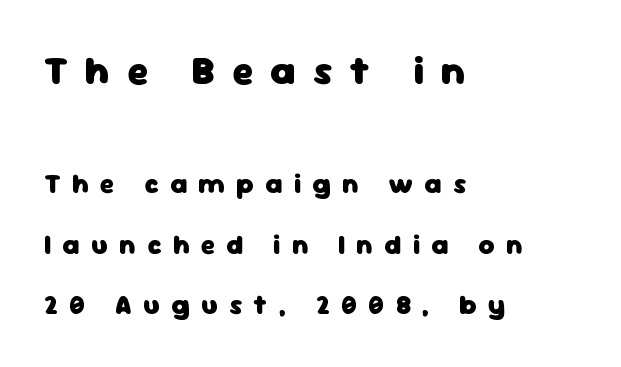
A typesetter would label this face a sans. Honestly, there is no underline to notice here at all. Whoever set this chose breathing room over compactness in the vertical rhythm. The rendering inserts visible extra space after every character. Weight: bold.
